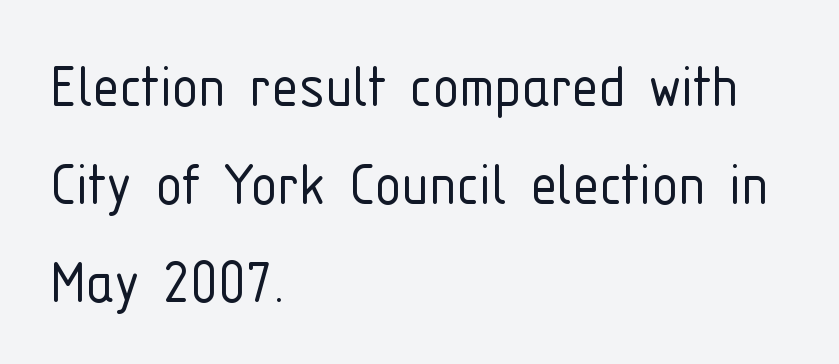
{"serif": "no", "italic": "no", "bold": "no", "weight": "light", "width": "condensed", "stroke_contrast": "low", "x_height": "medium", "monospaced": "no", "underline": "no", "align": "left", "line_spacing": "normal", "line_spacing_ratio": 1.46, "letter_spacing": "normal", "letter_spacing_em": 0.0, "glyph_px": 67}
